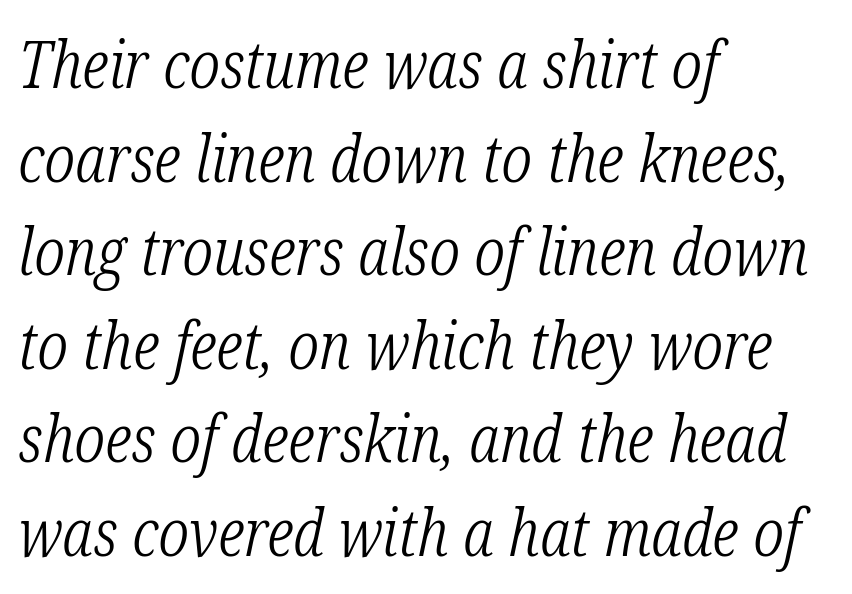
Q: Is the text bold? A: No.
Q: Is the text italic (slanted)? A: Yes, it leans right by about 12 degrees.
Q: Is the typeface a serif or a sans-serif typeface? A: Serif.
Q: Is the text underlined? A: No.
Q: How is the paragraph aligned? A: Left-aligned.
Q: Is the spacing between letters normal or unusually wide? A: Normal.
Q: Is the spacing between lines tight, normal or loose? A: Normal.
Q: Width (condensed, normal, or wide)? A: Condensed.
Q: Stroke contrast? A: Low.
Q: x-height? A: Medium.
Q: Monospaced? A: No.
